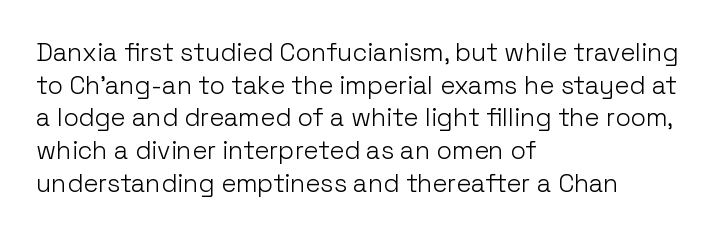
Q: Is the text bold? A: No.
Q: Is the text italic (slanted)? A: No, it is upright.
Q: Is the text underlined? A: No.
Q: How is the paragraph aligned? A: Left-aligned.
Q: Is the spacing between letters normal or unusually wide? A: Normal.
Q: Is the spacing between lines tight, normal or loose? A: Normal.
